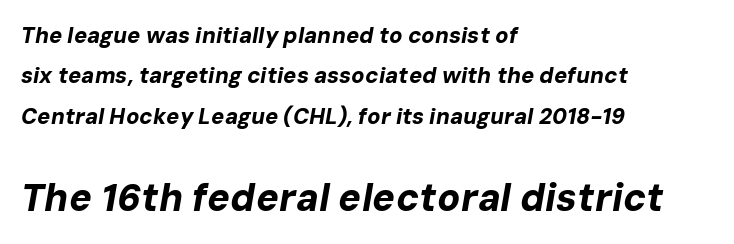
{"italic": "yes", "lean": "right", "slant_degrees": 10, "bold": "yes", "weight": "bold", "width": "normal", "stroke_contrast": "low", "x_height": "medium", "monospaced": "no", "underline": "no", "align": "left", "line_spacing_ratio": 1.84, "letter_spacing": "normal", "letter_spacing_em": 0.0, "larger_block": "second", "size_ratio": 1.73, "glyph_px": 38}
